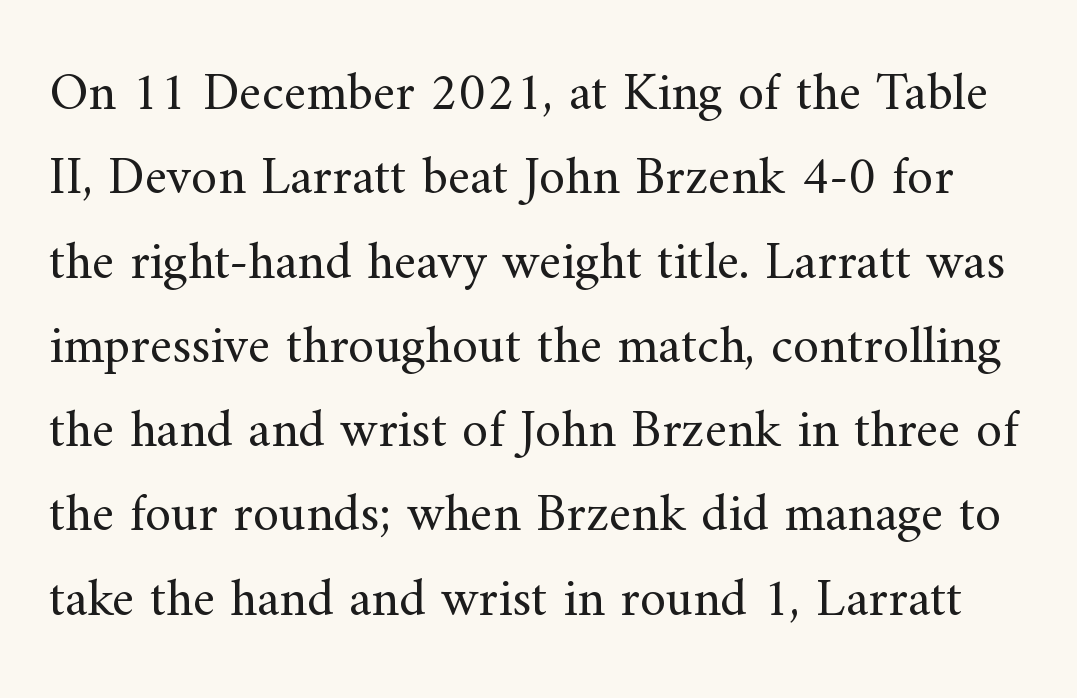
The image shows 53 px regular-weight serif type, upright; set normal line spacing (1.59x), normal letter spacing, not underlined; medium stroke contrast and a small x-height.
